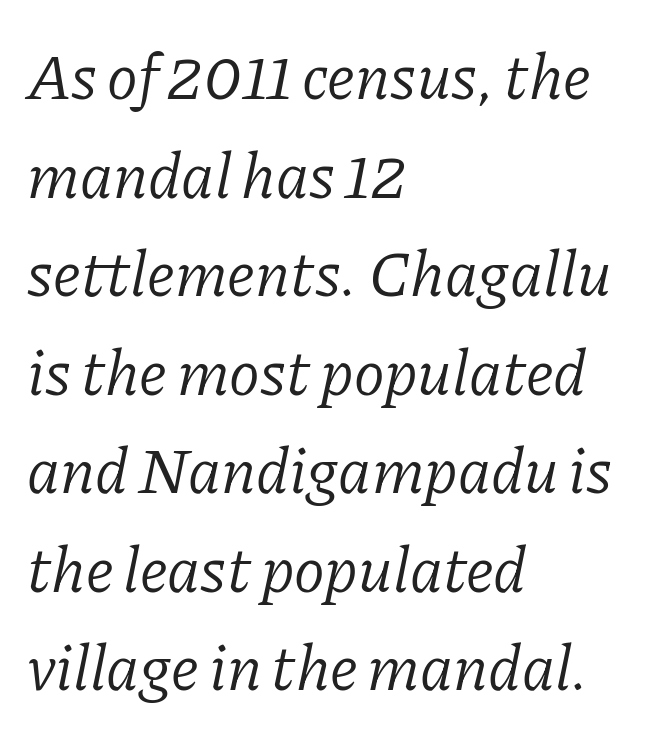
Q: Is the text bold? A: No.
Q: Is the text italic (slanted)? A: Yes, it leans right by about 11 degrees.
Q: Is the typeface a serif or a sans-serif typeface? A: Serif.
Q: Is the text underlined? A: No.
Q: How is the paragraph aligned? A: Left-aligned.
Q: Is the spacing between letters normal or unusually wide? A: Normal.
Q: Is the spacing between lines tight, normal or loose? A: Normal.
Q: Width (condensed, normal, or wide)? A: Normal.
Q: Stroke contrast? A: Low.
Q: x-height? A: Medium.
Q: Monospaced? A: No.
